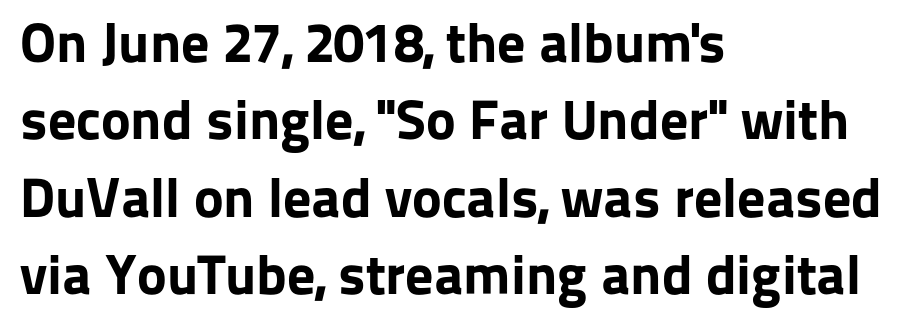
Q: Is the text bold? A: Yes.
Q: Is the text italic (slanted)? A: No, it is upright.
Q: Is the typeface a serif or a sans-serif typeface? A: Sans-serif.
Q: Is the text underlined? A: No.
Q: How is the paragraph aligned? A: Left-aligned.
Q: Is the spacing between letters normal or unusually wide? A: Normal.
Q: Is the spacing between lines tight, normal or loose? A: Normal.
Q: Width (condensed, normal, or wide)? A: Normal.
Q: Stroke contrast? A: Low.
Q: x-height? A: Medium.
Q: Monospaced? A: No.
